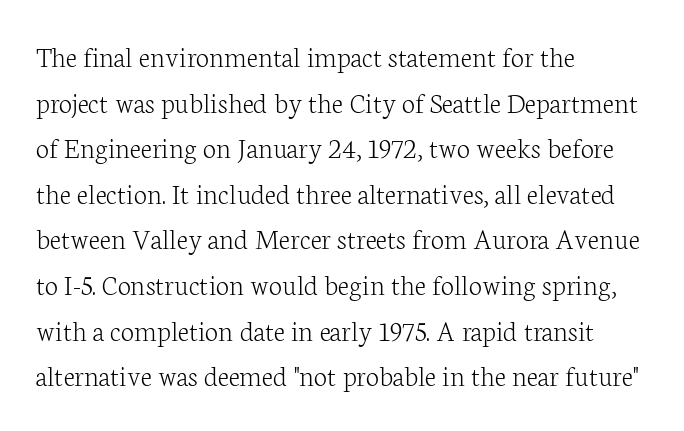
Anything drawn beneath the words? Only blank space. This sample keeps an unexceptional amount of space between lines. Tracking here is standard; glyphs follow each other at the usual distance. Typographically, this falls in the serif category. Think of a printed novel: that variable character pitch is what you see here. In CSS terms this would be text-align: left.
